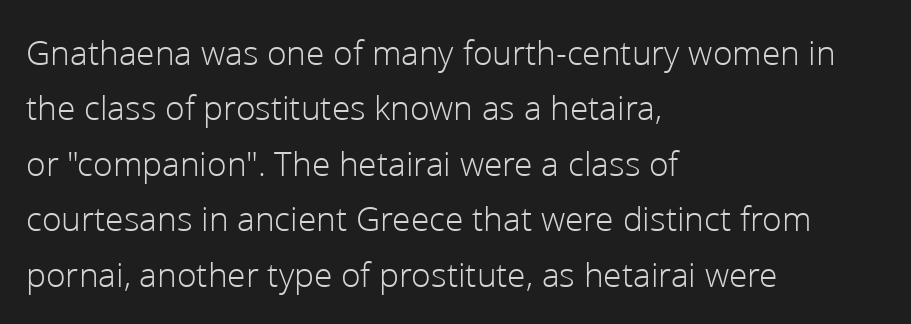
Q: Is the text bold? A: No.
Q: Is the text italic (slanted)? A: No, it is upright.
Q: Is the typeface a serif or a sans-serif typeface? A: Sans-serif.
Q: Is the text underlined? A: No.
Q: How is the paragraph aligned? A: Left-aligned.
Q: Is the spacing between letters normal or unusually wide? A: Normal.
Q: Is the spacing between lines tight, normal or loose? A: Normal.
Q: Width (condensed, normal, or wide)? A: Normal.
Q: Stroke contrast? A: Low.
Q: x-height? A: Medium.
Q: Monospaced? A: No.
